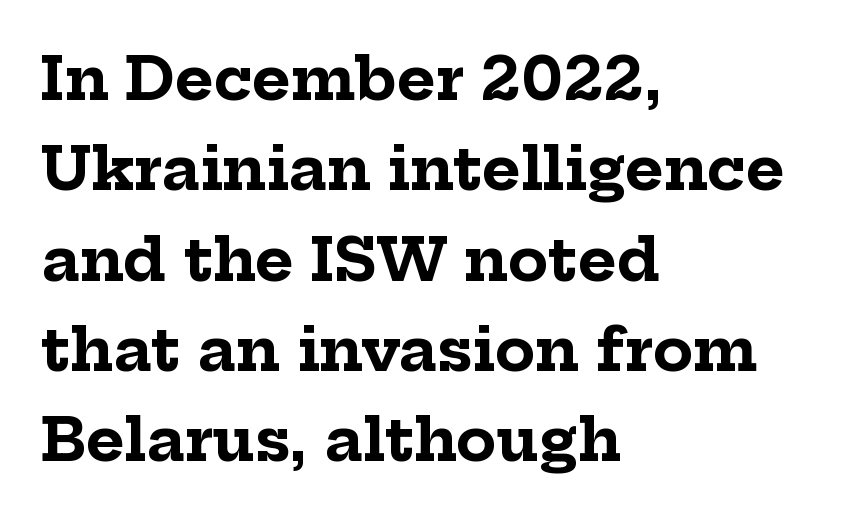
Q: Is the text bold? A: Yes.
Q: Is the text italic (slanted)? A: No, it is upright.
Q: Is the typeface a serif or a sans-serif typeface? A: Serif.
Q: Is the text underlined? A: No.
Q: How is the paragraph aligned? A: Left-aligned.
Q: Is the spacing between letters normal or unusually wide? A: Normal.
Q: Is the spacing between lines tight, normal or loose? A: Normal.
Q: Width (condensed, normal, or wide)? A: Normal.
Q: Stroke contrast? A: Low.
Q: x-height? A: Medium.
Q: Monospaced? A: No.
